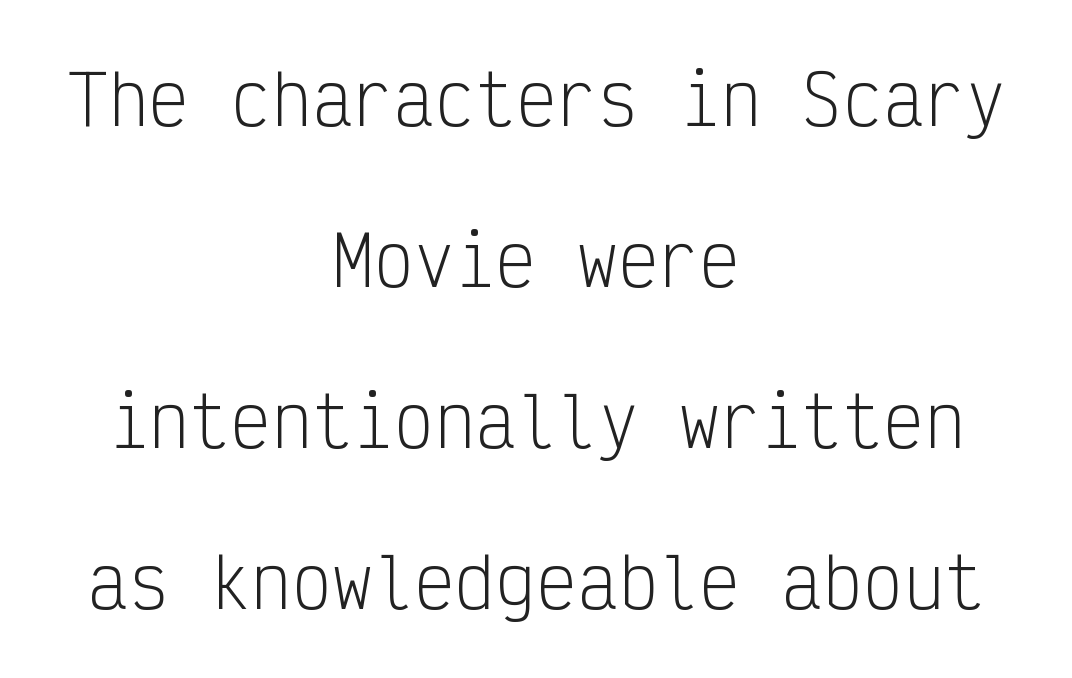
{"serif": "no", "italic": "no", "bold": "no", "weight": "light", "width": "condensed", "stroke_contrast": "low", "x_height": "medium", "monospaced": "yes", "underline": "no", "align": "center", "line_spacing": "loose", "line_spacing_ratio": 2.37, "letter_spacing": "normal", "letter_spacing_em": 0.0, "glyph_px": 68}
